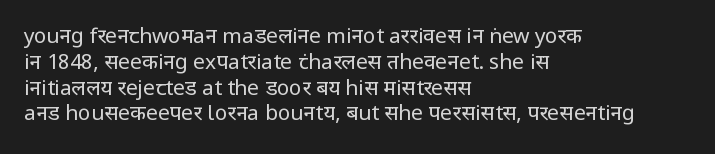
Visually the block forms a straight wall on the left and a jagged coastline on the right. This sample uses plain, unmodified letter spacing. The face looks like a standard text weight, possibly lighter. Check under the words: just untouched page. Does the lettering tilt? It doesn't — this is upright.
